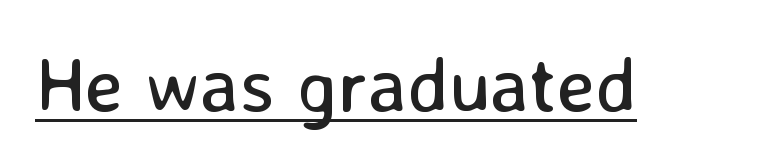
{"serif": "no", "italic": "no", "bold": "no", "weight": "regular", "width": "normal", "stroke_contrast": "low", "x_height": "medium", "monospaced": "no", "underline": "yes", "letter_spacing": "normal", "letter_spacing_em": 0.0, "glyph_px": 77}
